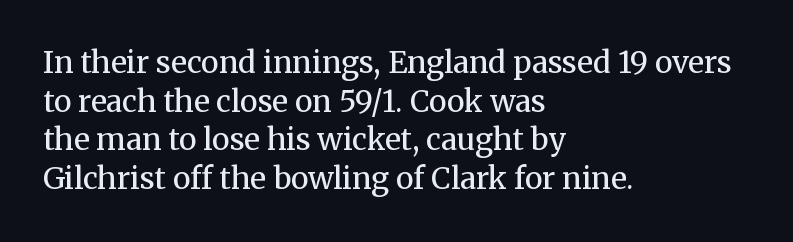
The image shows 30 px regular-weight serif type, upright; set left-aligned, normal line spacing (1.29x), normal letter spacing, not underlined; medium stroke contrast and a medium x-height.
